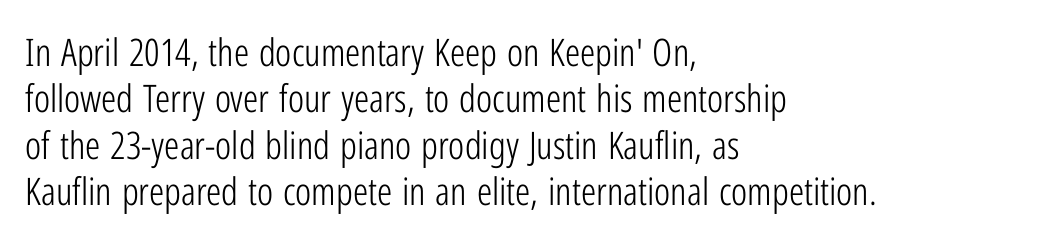
{"serif": "no", "italic": "no", "bold": "no", "weight": "light", "width": "condensed", "stroke_contrast": "low", "x_height": "medium", "monospaced": "no", "underline": "no", "align": "left", "line_spacing_ratio": 1.22, "letter_spacing": "normal", "letter_spacing_em": 0.0, "glyph_px": 38}
